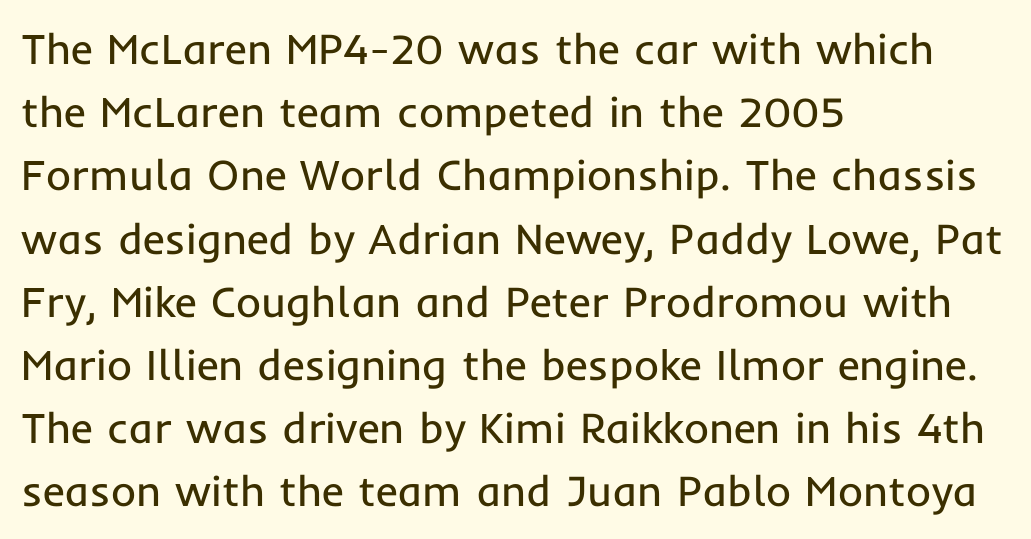
No word sits above an underline. The lines in this sample share a left origin and differ only in where they stop. Vertically, the passage feels balanced, rows spaced as you'd expect. Think of a printed novel: that variable character pitch is what you see here.
